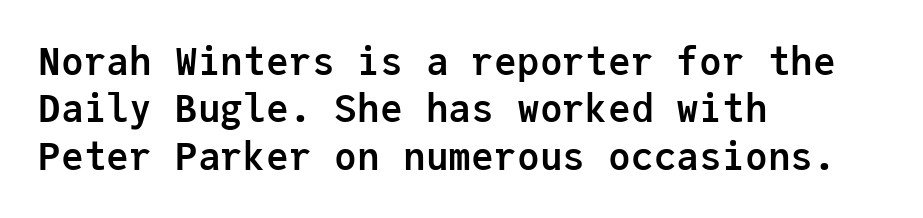
The image shows 38 px semibold sans-serif type, upright, monospaced; set left-aligned, normal line spacing (1.25x), normal letter spacing, not underlined; low stroke contrast and a medium x-height.
